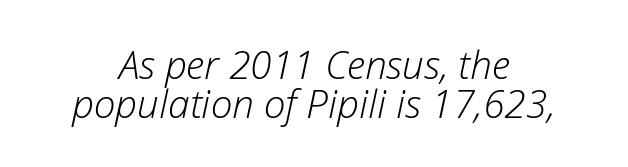
Q: Is the text bold? A: No.
Q: Is the text italic (slanted)? A: Yes, it leans right by about 12 degrees.
Q: Is the text underlined? A: No.
Q: How is the paragraph aligned? A: Centered.
Q: Is the spacing between letters normal or unusually wide? A: Normal.
Q: Is the spacing between lines tight, normal or loose? A: Tight.
Q: Width (condensed, normal, or wide)? A: Normal.
Q: Stroke contrast? A: Low.
Q: x-height? A: Medium.
Q: Monospaced? A: No.
